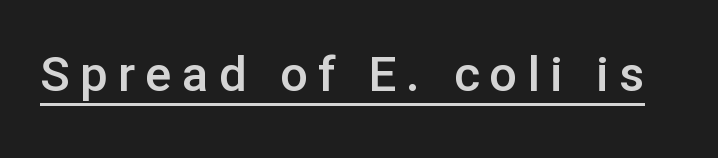
Varying glyph widths throughout — classic text-font behaviour. Note: no serifs on the glyphs. Bold? Not quite — semibold, heavier than regular but stopping short. Decoration check: the copy is underlined. Words appear elongated and porous because spacing is wide. Do the letters lean? They stand straight.
